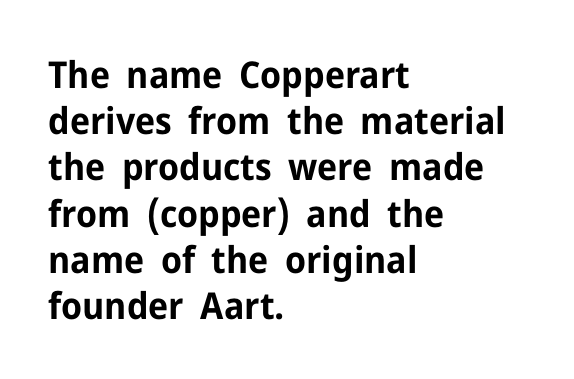
{"serif": "no", "italic": "no", "bold": "yes", "weight": "bold", "width": "normal", "stroke_contrast": "low", "x_height": "medium", "monospaced": "no", "underline": "no", "align": "left", "line_spacing": "normal", "line_spacing_ratio": 1.25, "letter_spacing": "normal", "letter_spacing_em": 0.0, "glyph_px": 37}
